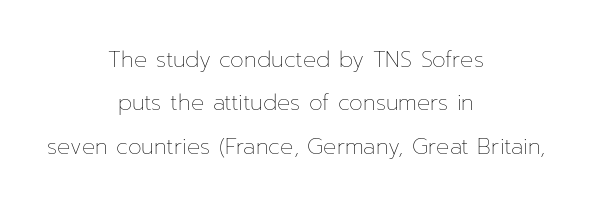
{"italic": "no", "bold": "no", "underline": "no", "align": "center", "line_spacing": "loose", "line_spacing_ratio": 1.97, "letter_spacing": "normal", "letter_spacing_em": 0.0, "glyph_px": 22}
